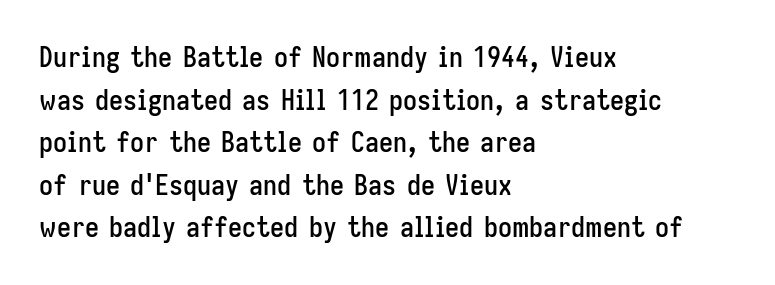
Nope, not italic — everything's standing straight. Leading matches the norm, producing a regular column. Each letter keeps its own natural width here, so spacing adapts to shape. The lines are quadded left. Nope, no serifs anywhere on these letters. Spacing between characters is what you'd get straight out of the box.
